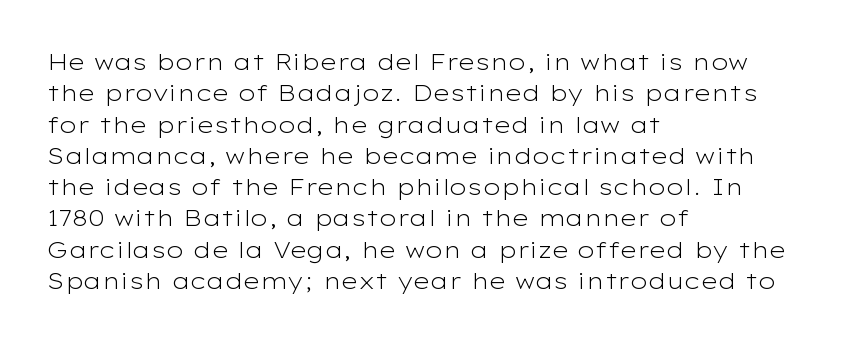
{"italic": "no", "bold": "no", "underline": "no", "align": "left", "line_spacing": "normal", "line_spacing_ratio": 1.36, "letter_spacing": "normal", "letter_spacing_em": 0.0, "glyph_px": 23}
